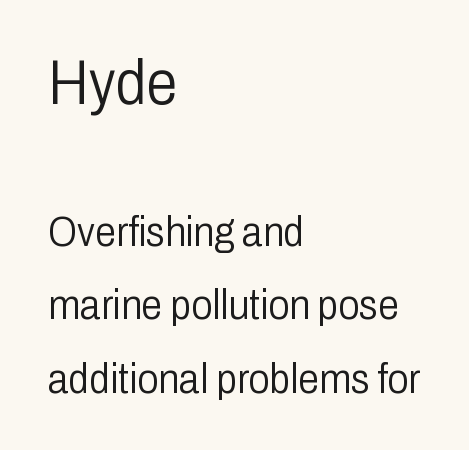
Size contrast runs from large at the top to small at the bottom. The characters display no serif detailing; their extremities are plain. Words appear dense and cohesive because spacing is normal. Character widths vary here, with narrow letters taking less room than wide ones. Quick note: not italic, upright.
